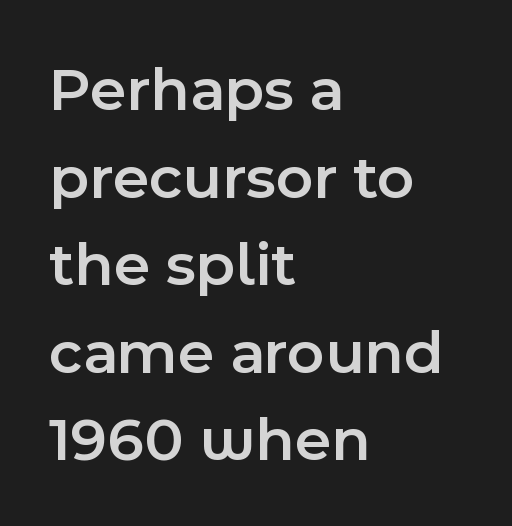
{"serif": "no", "italic": "no", "bold": "semi", "weight": "semibold", "width": "normal", "x_height": "medium", "monospaced": "no", "underline": "no", "align": "left", "line_spacing": "normal", "line_spacing_ratio": 1.39, "letter_spacing": "normal", "letter_spacing_em": 0.0, "glyph_px": 63}
